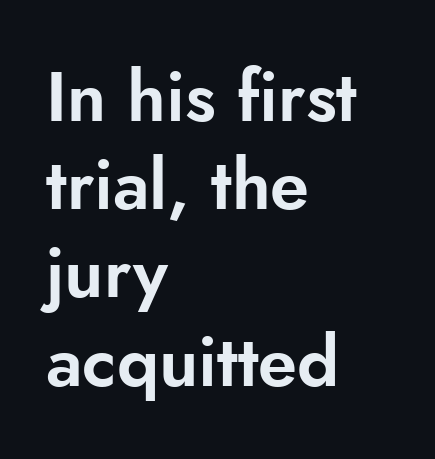
Q: Is the text italic (slanted)? A: No, it is upright.
Q: Is the typeface a serif or a sans-serif typeface? A: Sans-serif.
Q: Is the text underlined? A: No.
Q: How is the paragraph aligned? A: Left-aligned.
Q: Is the spacing between letters normal or unusually wide? A: Normal.
Q: Is the spacing between lines tight, normal or loose? A: Normal.
Q: Width (condensed, normal, or wide)? A: Normal.
Q: Stroke contrast? A: Low.
Q: x-height? A: Small.
Q: Monospaced? A: No.
